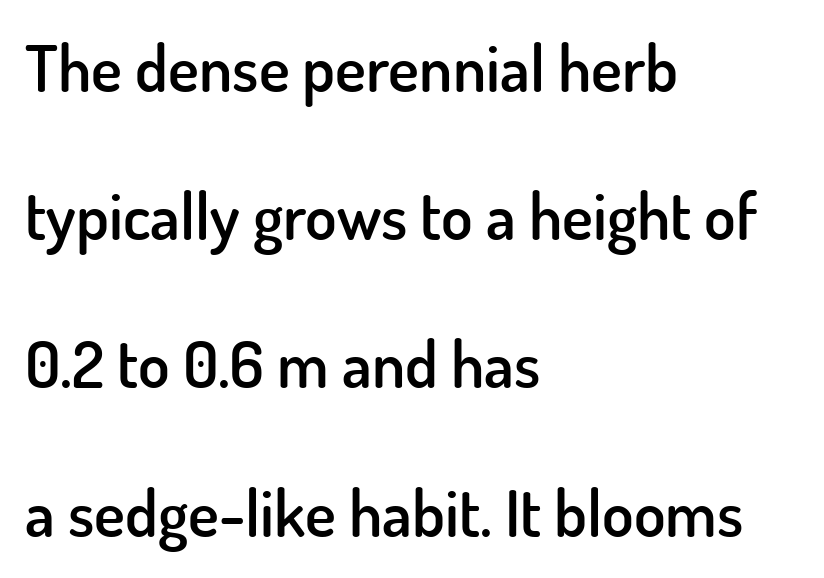
Q: Is the text bold? A: Semi-bold.
Q: Is the text italic (slanted)? A: No, it is upright.
Q: Is the typeface a serif or a sans-serif typeface? A: Sans-serif.
Q: Is the text underlined? A: No.
Q: How is the paragraph aligned? A: Left-aligned.
Q: Is the spacing between letters normal or unusually wide? A: Normal.
Q: Is the spacing between lines tight, normal or loose? A: Loose.
Q: Width (condensed, normal, or wide)? A: Normal.
Q: Stroke contrast? A: Low.
Q: x-height? A: Small.
Q: Monospaced? A: No.
